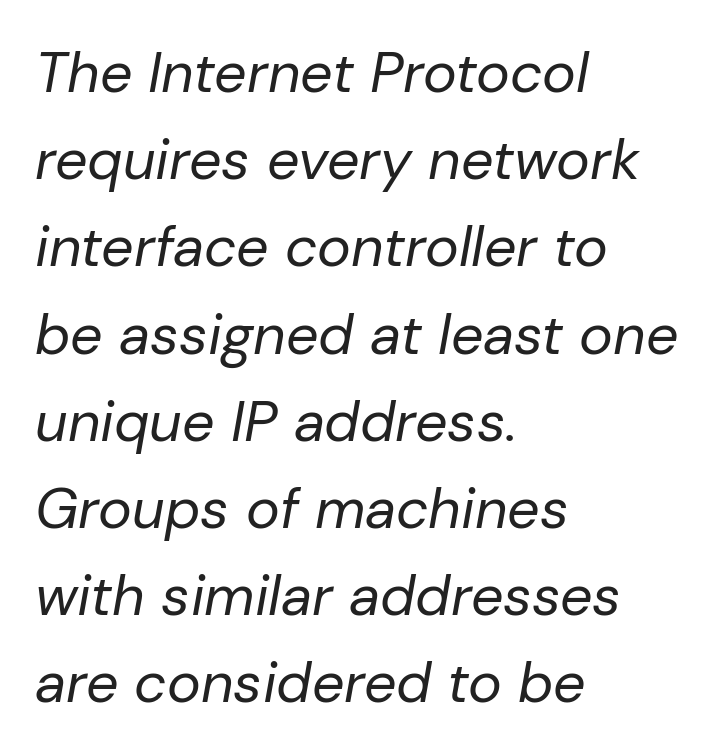
No chunkiness to these letters — they're not bold. Observe the lean: these are italic letterforms. How would I describe the line gaps? Plain and ordinary. The letters advance in unequal steps, a hallmark of proportional type. Inter-character spacing is left at the font's built-in metrics.
